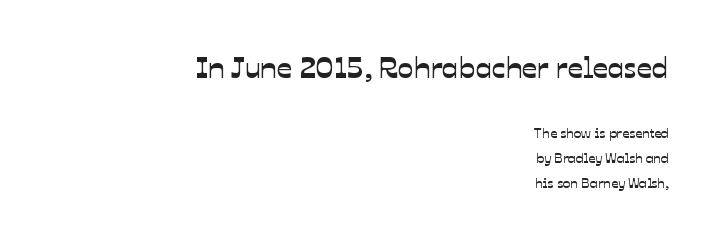
Q: Is the typeface a serif or a sans-serif typeface? A: Sans-serif.
Q: Is the text underlined? A: No.
Q: How is the paragraph aligned? A: Right-aligned.
Q: Is the spacing between letters normal or unusually wide? A: Normal.
Q: Which block of text is set in a larger size, the first (top) or the second (bottom)? A: The first (top) one.
Q: Width (condensed, normal, or wide)? A: Normal.
Q: Stroke contrast? A: Low.
Q: x-height? A: Medium.
Q: Monospaced? A: No.
